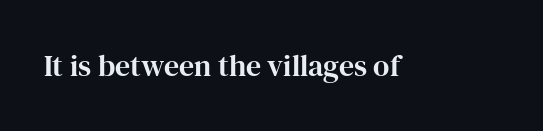
The baseline area is clear. The line texture is even and compact thanks to regular tracking. Ordinary non-slanted type is in use. In terms of letterform style, serifs are clearly present. Proportional: the letters do not fall into vertical columns.
